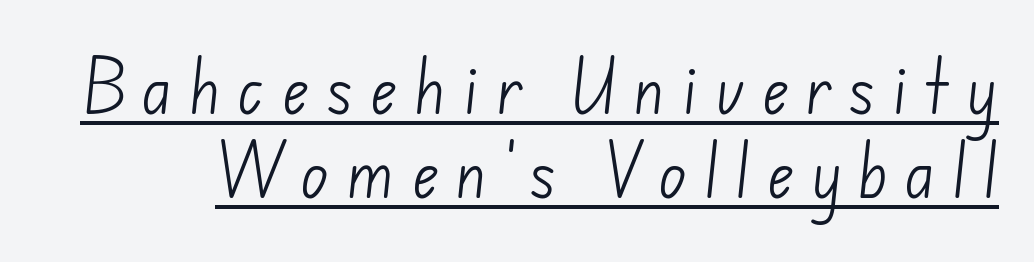
The rendering uses the underline text-decoration. The letters advance in unequal steps, a hallmark of proportional type. Short note: letters widely spaced. The rendering uses a moderate line-height, typical for paragraphs. Is this a sans? Yes — the strokes have no serifs.
